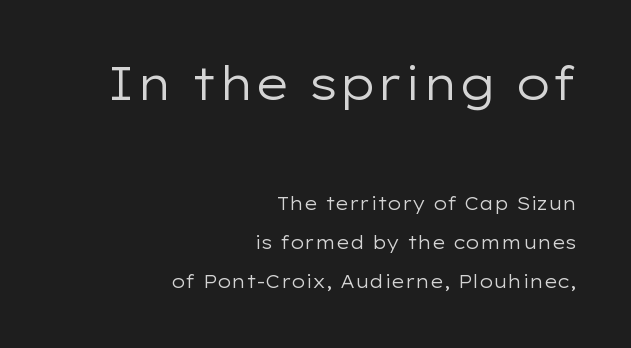
Q: Is the text bold? A: No.
Q: Is the text italic (slanted)? A: No, it is upright.
Q: Is the typeface a serif or a sans-serif typeface? A: Sans-serif.
Q: Is the text underlined? A: No.
Q: How is the paragraph aligned? A: Right-aligned.
Q: Is the spacing between letters normal or unusually wide? A: Normal.
Q: Is the spacing between lines tight, normal or loose? A: Loose.
Q: Which block of text is set in a larger size, the first (top) or the second (bottom)? A: The first (top) one.
Q: Width (condensed, normal, or wide)? A: Wide.
Q: Stroke contrast? A: Low.
Q: x-height? A: Medium.
Q: Monospaced? A: No.
